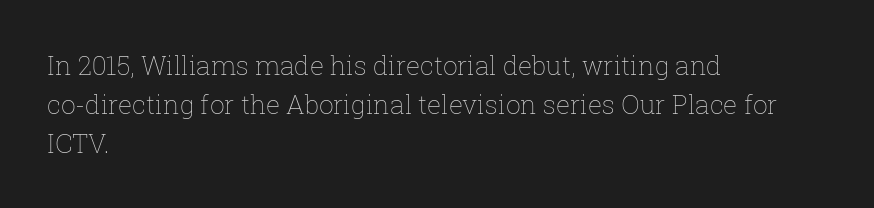
Q: Is the text bold? A: No.
Q: Is the text italic (slanted)? A: No, it is upright.
Q: Is the text underlined? A: No.
Q: How is the paragraph aligned? A: Left-aligned.
Q: Is the spacing between letters normal or unusually wide? A: Normal.
Q: Is the spacing between lines tight, normal or loose? A: Normal.
